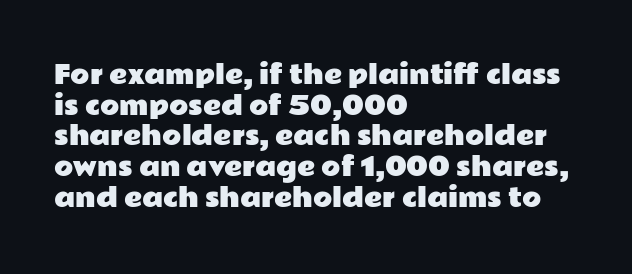
Q: Is the text italic (slanted)? A: No, it is upright.
Q: Is the text underlined? A: No.
Q: How is the paragraph aligned? A: Left-aligned.
Q: Is the spacing between letters normal or unusually wide? A: Normal.
